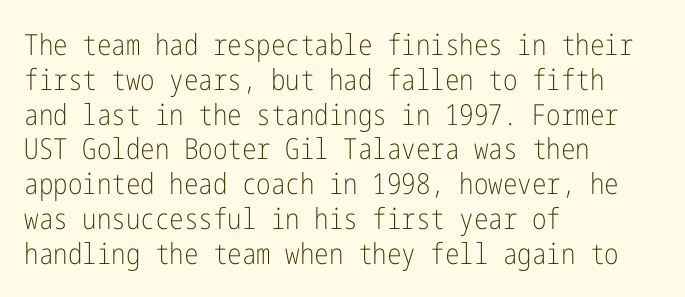
The image shows 29 px light, condensed sans-serif type, upright; set left-aligned, line spacing 1.2x, normal letter spacing, not underlined; low stroke contrast and a medium x-height.
